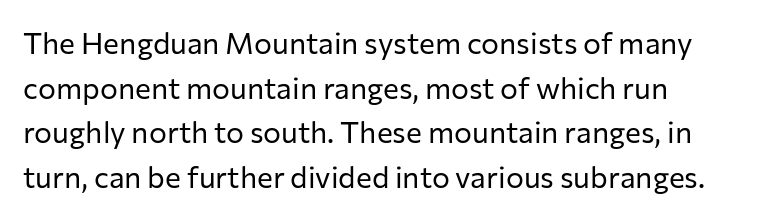
Look at the bottom of the vertical strokes: they stop flat, with no serifs. Tracking here is standard; glyphs follow each other at the usual distance. What's the leading like? Ordinary, nothing unusual. Weight class: somewhere from thin through regular.
